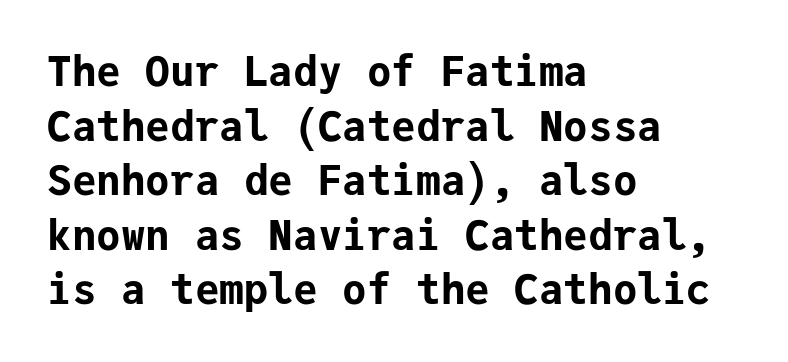
You can tell it's not italic because the verticals are truly vertical. The baseline area is clear. Line beginnings align vertically; line endings do not. Note: no serifs on the glyphs.
